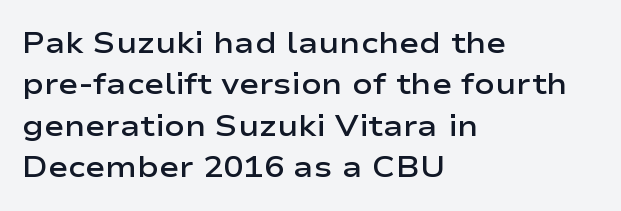
Q: Is the text bold? A: Semi-bold.
Q: Is the text italic (slanted)? A: No, it is upright.
Q: Is the typeface a serif or a sans-serif typeface? A: Sans-serif.
Q: Is the text underlined? A: No.
Q: How is the paragraph aligned? A: Left-aligned.
Q: Is the spacing between letters normal or unusually wide? A: Normal.
Q: Is the spacing between lines tight, normal or loose? A: Normal.
Q: Width (condensed, normal, or wide)? A: Wide.
Q: Stroke contrast? A: Low.
Q: x-height? A: Medium.
Q: Monospaced? A: No.
